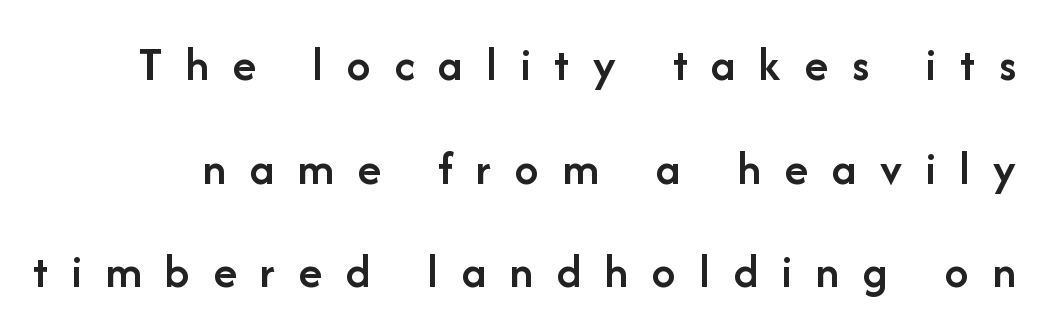
Rows of type keep a wide berth in the vertical direction. The font is running at a semibold setting, under full bold. The rendering shows plain stroke endings on the letterforms — a sans-serif design. Underlining? Definitely not there. Ordinary non-slanted type is in use.
